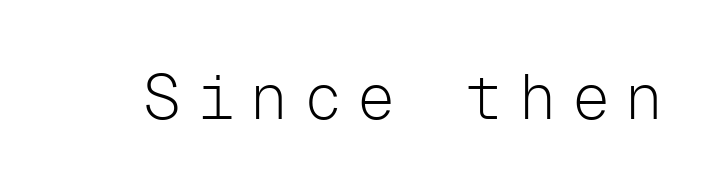
The gap between lines stays unmarked. Bold? No — there's no thickening of the strokes. The letters are spread apart with noticeably loose tracking. Type style note: lacks serifs. This sample has the even, mechanical cadence of fixed-width lettering. The type sits square on the baseline with zero lean.
